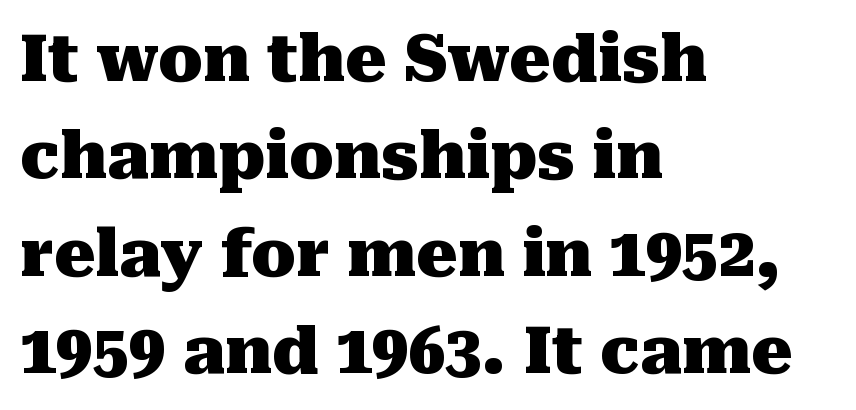
Is the block centered? No — it sits flush against the left margin. Typographic density is high because the face is bold. Character widths vary here, with narrow letters taking less room than wide ones. Nothing unusual about the tracking: characters are spaced as the font intends.
